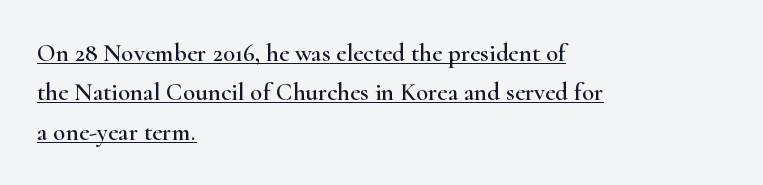
The face used here appears with an underline applied. All the whitespace from short lines collects on the right. Does extra space separate the letters? No, they use regular spacing. Leading matches the norm, producing a regular column. These lines were composed using upright roman letters.
